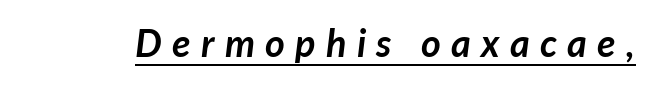
The image shows 38 px semibold type, italic (leaning right); set unusually wide letter spacing (+0.27 em), underlined; low stroke contrast and a medium x-height.
